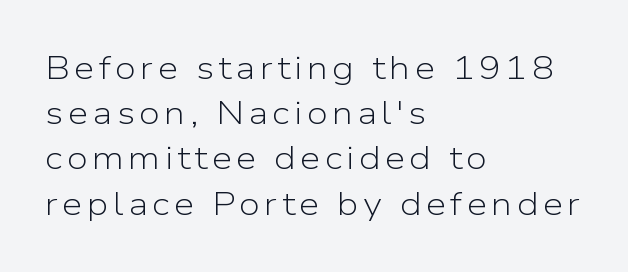
Q: Is the text bold? A: No.
Q: Is the text italic (slanted)? A: No, it is upright.
Q: Is the typeface a serif or a sans-serif typeface? A: Sans-serif.
Q: Is the text underlined? A: No.
Q: How is the paragraph aligned? A: Left-aligned.
Q: Is the spacing between lines tight, normal or loose? A: Normal.
Q: Width (condensed, normal, or wide)? A: Normal.
Q: Stroke contrast? A: Low.
Q: x-height? A: Medium.
Q: Monospaced? A: No.
